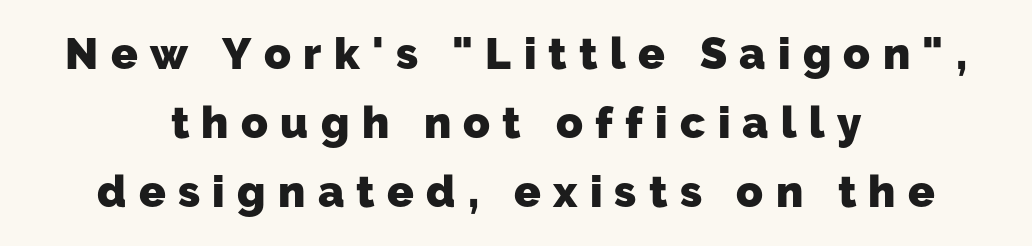
Q: Is the text bold? A: Yes.
Q: Is the typeface a serif or a sans-serif typeface? A: Sans-serif.
Q: Is the text underlined? A: No.
Q: How is the paragraph aligned? A: Centered.
Q: Is the spacing between letters normal or unusually wide? A: Unusually wide.
Q: Is the spacing between lines tight, normal or loose? A: Normal.
Q: Width (condensed, normal, or wide)? A: Normal.
Q: Stroke contrast? A: Low.
Q: x-height? A: Medium.
Q: Monospaced? A: No.
